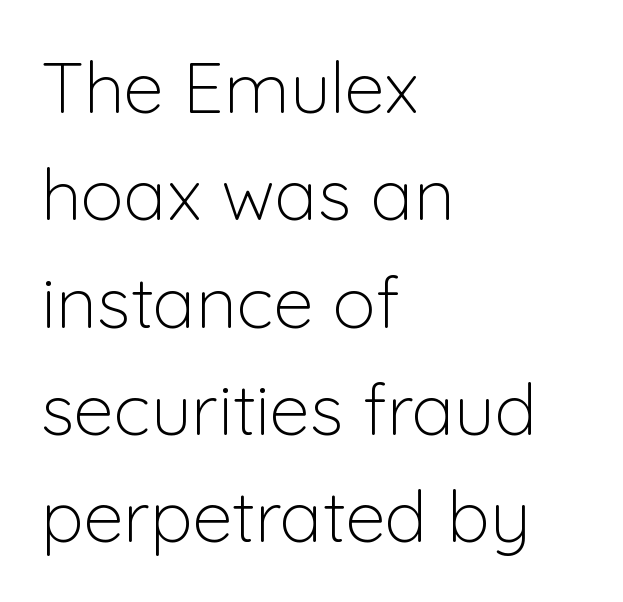
Serifs: no, the terminals of the letterforms are clean. The paragraph has a hard left edge and a soft right edge. There is no visible air inserted between adjacent glyphs. The face looks like a standard text weight, possibly lighter. Looks like regular typesetting: each glyph gets only the width it needs. The gap between lines stays unmarked.
